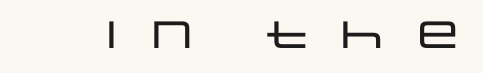
The image shows 38 px wide sans-serif type, upright; set unusually wide letter spacing (+0.47 em), not underlined; low stroke contrast and a large x-height.
